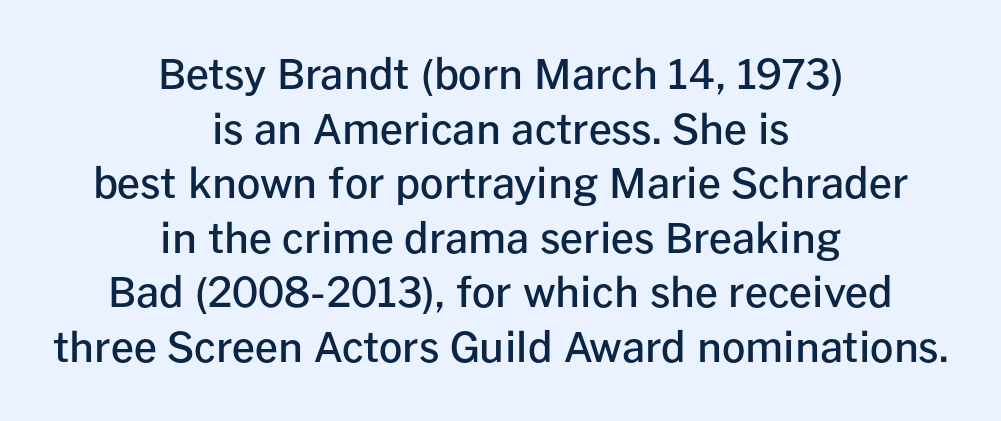
The specimen reads as upright at a glance. Think of a printed novel: that variable character pitch is what you see here. Regular leading. Each letter's strokes conclude bluntly, with no projecting serifs. Honestly, the letter spacing is just normal — you wouldn't notice it.
